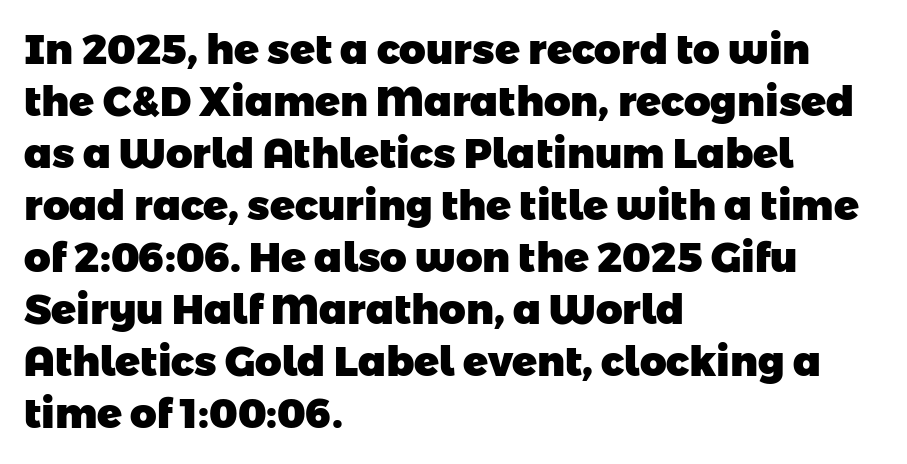
The image shows 41 px heavy sans-serif type; set left-aligned, normal line spacing (1.27x), normal letter spacing, not underlined; low stroke contrast and a medium x-height.
